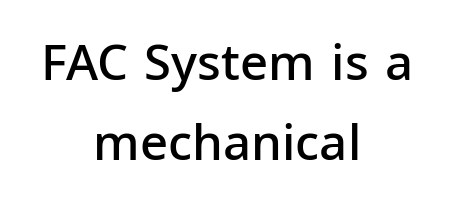
The image shows 49 px semibold sans-serif type, upright; set centered, normal line spacing (1.64x), normal letter spacing, not underlined; low stroke contrast and a medium x-height.
